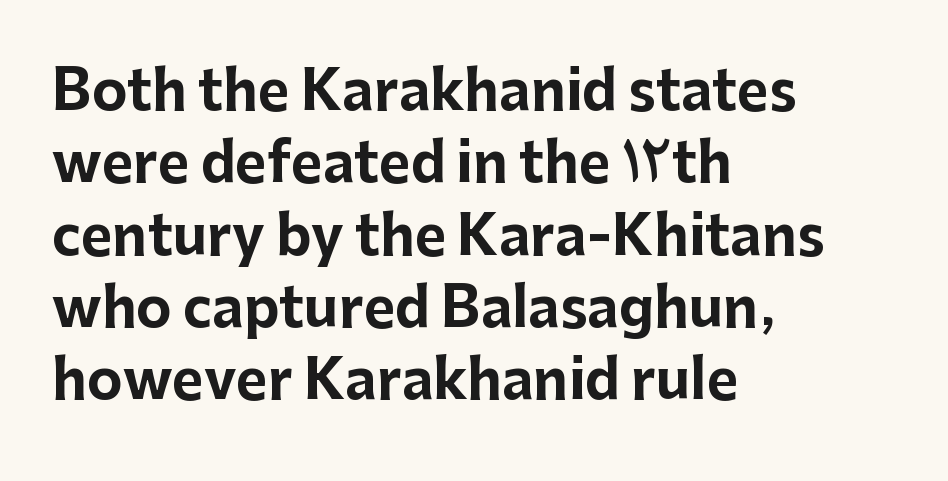
The letters stand upright; this is a roman face. Typesetter's note: full bold, strokes at maximum text heaviness. Vertical spacing — default. If you drew a ruler down the left edge, every line would touch it. Bare-footed words on every line.
